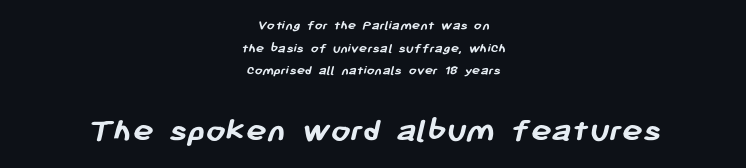
Only glyphs here, with clear space below each row. The gaps between neighbouring characters are ordinary and unremarkable. Character widths vary here, with narrow letters taking less room than wide ones. The typeface chosen for these lines omits serifs. Bigger letters appear in the bottom chunk; the top chunk is reduced.
